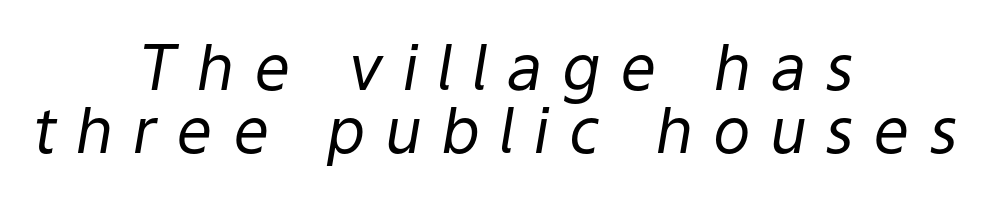
{"italic": "yes", "lean": "right", "slant_degrees": 9, "bold": "no", "weight": "regular", "width": "normal", "stroke_contrast": "low", "x_height": "medium", "monospaced": "no", "underline": "no", "align": "center", "line_spacing": "tight", "line_spacing_ratio": 1.0, "letter_spacing": "wide", "letter_spacing_em": 0.31, "glyph_px": 63}
